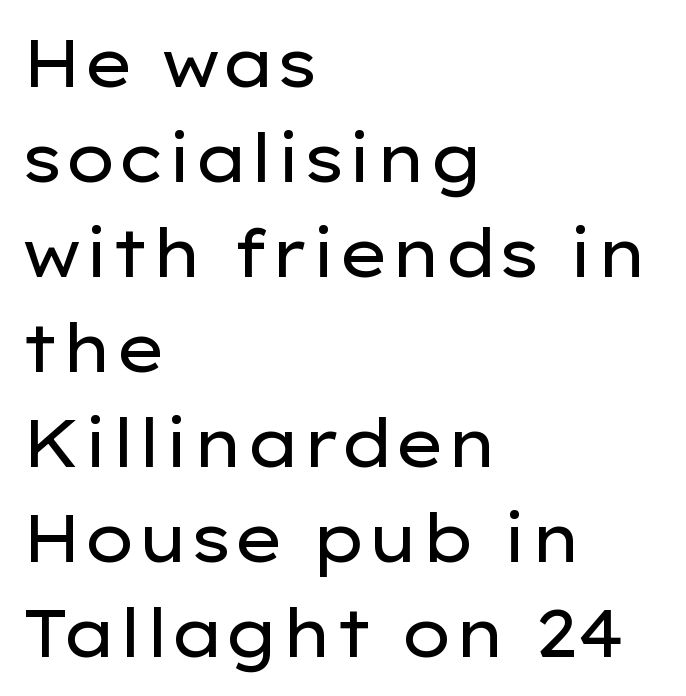
Posture: vertical. The glyphs are unaccompanied by any horizontal stroke below them. The weight tops out at a normal text grade. Compared with a centered layout, this one pins lines to the left instead. Quick note: interline space is typical.
